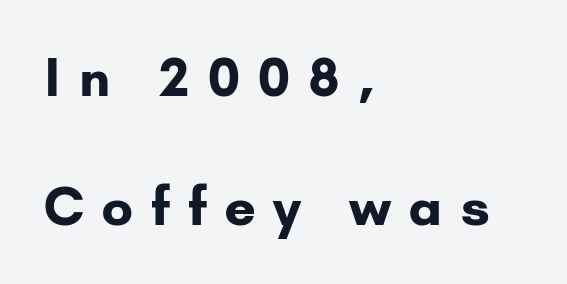
The image shows 52 px bold sans-serif type, upright; set left-aligned, loose line spacing (2.49x), unusually wide letter spacing (+0.35 em), not underlined; low stroke contrast and a small x-height.
